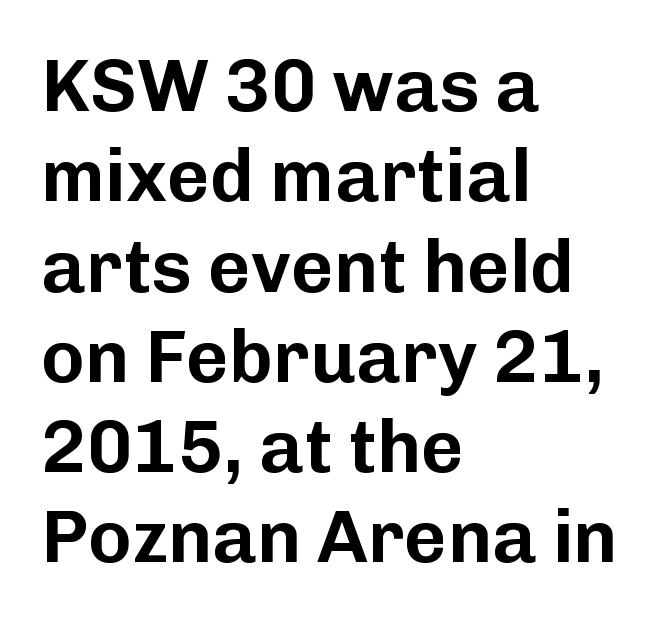
The image shows 74 px sans-serif type, upright; set left-aligned, line spacing 1.22x, normal letter spacing, not underlined; low stroke contrast and a medium x-height.
